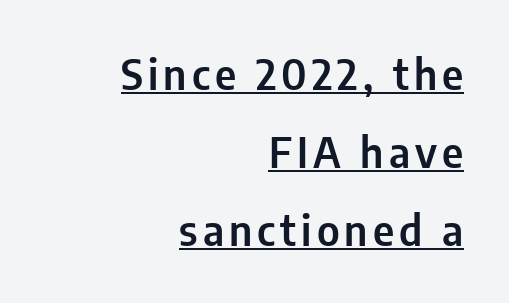
Q: Is the text italic (slanted)? A: No, it is upright.
Q: Is the typeface a serif or a sans-serif typeface? A: Sans-serif.
Q: Is the text underlined? A: Yes.
Q: How is the paragraph aligned? A: Right-aligned.
Q: Width (condensed, normal, or wide)? A: Condensed.
Q: Stroke contrast? A: Low.
Q: x-height? A: Medium.
Q: Monospaced? A: No.
